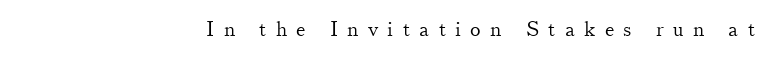
Quick note: underline off. Upright lettering throughout. Compared with a typical body face, this is equally light or lighter still. Spacing between characters has been opened up far beyond the box default.
